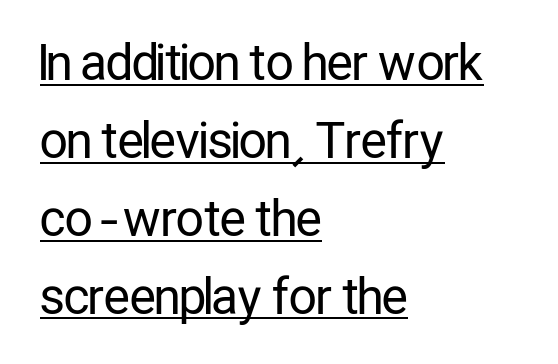
The image shows 49 px regular-weight, condensed sans-serif type, upright; set left-aligned, normal line spacing (1.59x), normal letter spacing, underlined; low stroke contrast and a medium x-height.
